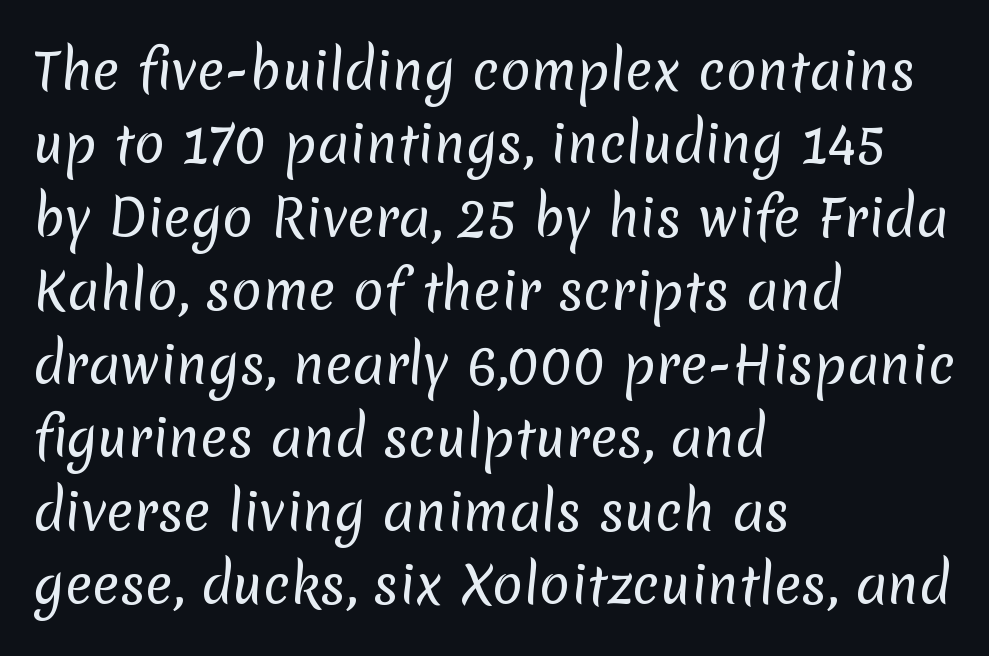
Q: Is the text bold? A: No.
Q: Is the typeface a serif or a sans-serif typeface? A: Sans-serif.
Q: Is the text underlined? A: No.
Q: How is the paragraph aligned? A: Left-aligned.
Q: Is the spacing between letters normal or unusually wide? A: Normal.
Q: Is the spacing between lines tight, normal or loose? A: Normal.
Q: Width (condensed, normal, or wide)? A: Normal.
Q: Stroke contrast? A: Low.
Q: x-height? A: Medium.
Q: Monospaced? A: No.
